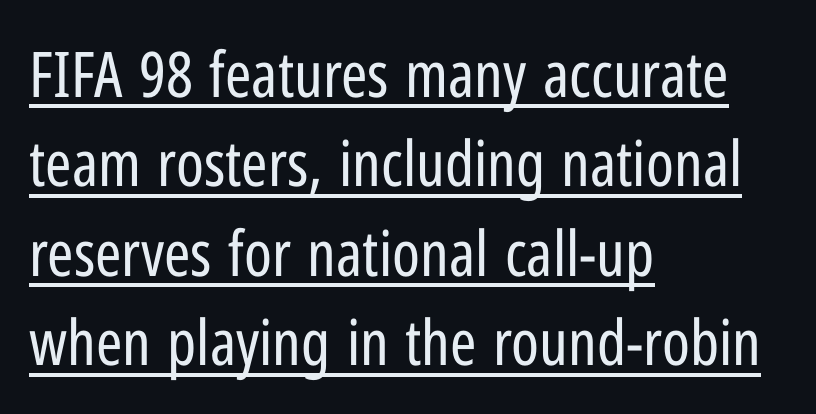
Q: Is the text bold? A: No.
Q: Is the text italic (slanted)? A: No, it is upright.
Q: Is the typeface a serif or a sans-serif typeface? A: Sans-serif.
Q: Is the text underlined? A: Yes.
Q: How is the paragraph aligned? A: Left-aligned.
Q: Is the spacing between letters normal or unusually wide? A: Normal.
Q: Is the spacing between lines tight, normal or loose? A: Normal.
Q: Width (condensed, normal, or wide)? A: Condensed.
Q: Stroke contrast? A: Low.
Q: x-height? A: Medium.
Q: Monospaced? A: No.
